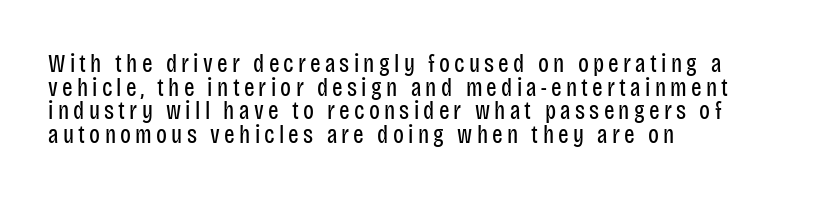
Do the letters lean? They stand straight. The rendering anchors every line to the left-hand side. Line spacing here is tight. Ink coverage per letter is moderate at most. Beneath every word, the page is bare.
